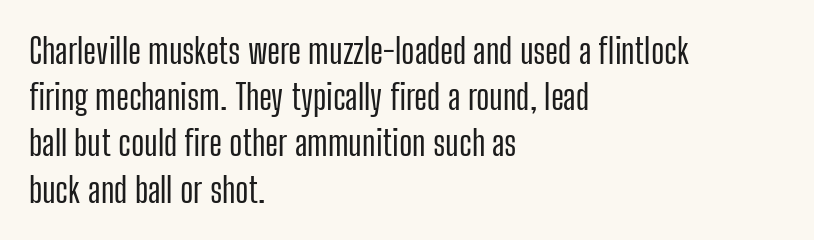
Think of a printed novel: that variable character pitch is what you see here. Typeset ragged right — the left edge is the straight one. Lines of text with bare space underneath. In terms of letterspacing, this is plain default setting. This sample keeps an unexceptional amount of space between lines.
